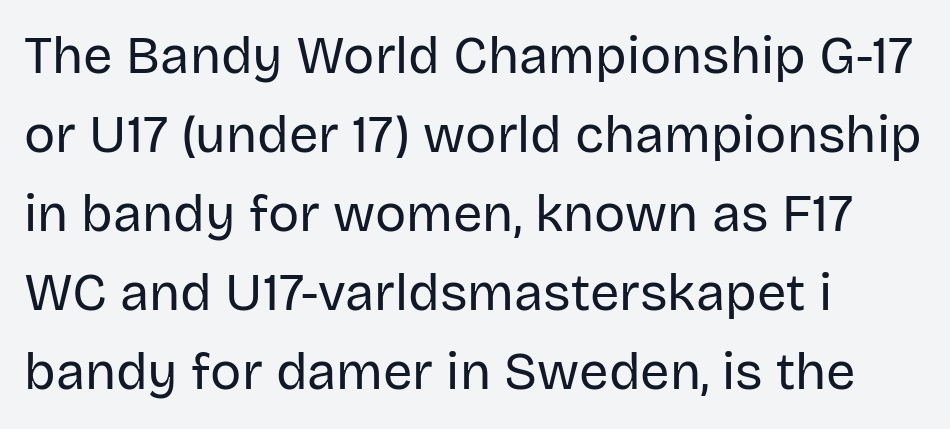
{"serif": "no", "italic": "no", "bold": "no", "weight": "regular", "width": "normal", "stroke_contrast": "low", "x_height": "large", "monospaced": "no", "underline": "no", "align": "left", "line_spacing": "normal", "line_spacing_ratio": 1.52, "letter_spacing": "normal", "letter_spacing_em": 0.0, "glyph_px": 52}
